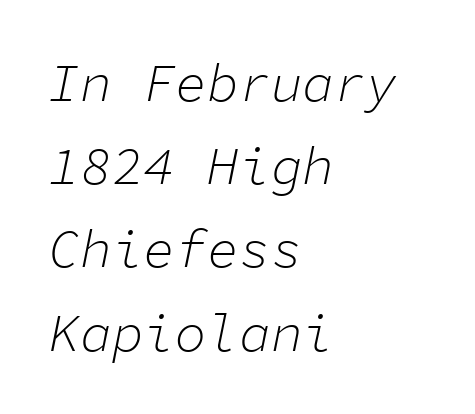
Leftover space on each line is placed entirely after the last word. This block has exactly the height ordinary leading produces. Looks like terminal output: every glyph gets an equal slot. An italicized treatment has been applied to the whole sample. Honestly, there is no underline to notice here at all.
